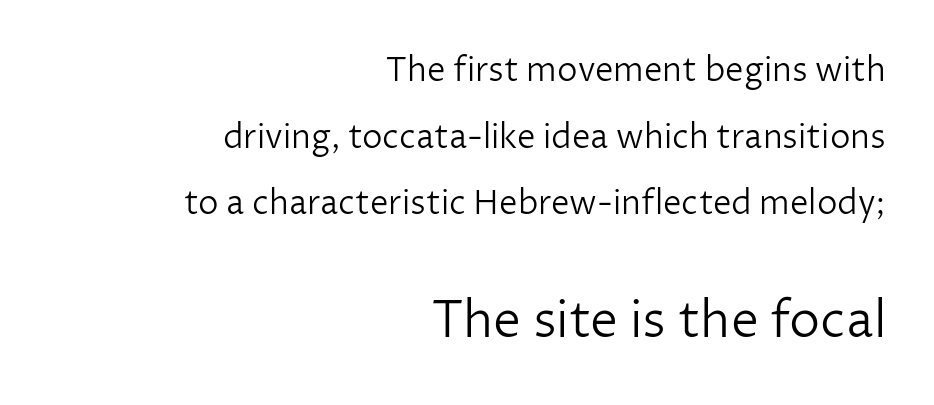
The image shows 50 px light sans-serif type, upright; set right-aligned, loose line spacing (2.02x), normal letter spacing, not underlined; the second (bottom) block is 1.52x larger; low stroke contrast and a medium x-height.
